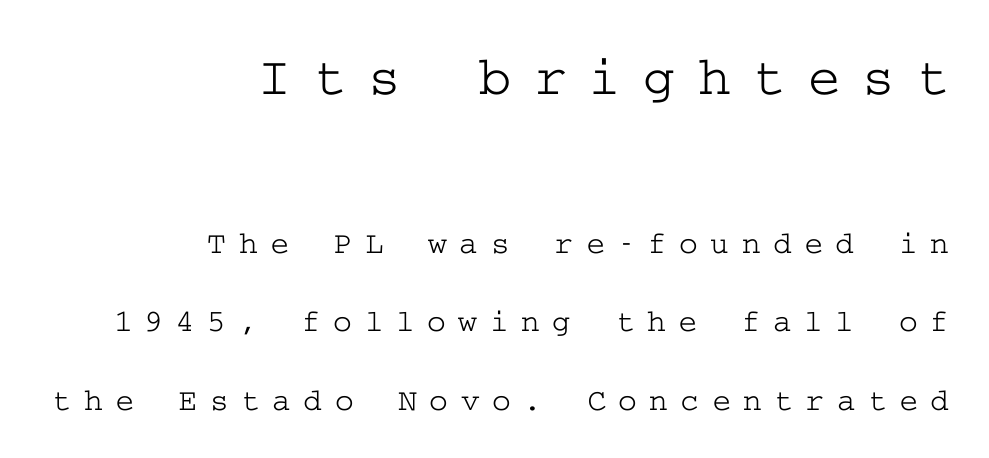
The image shows 56 px wide serif type, upright; set right-aligned, loose line spacing (2.45x), unusually wide letter spacing (+0.39 em), not underlined; the first (top) block is 1.75x larger; low stroke contrast and a medium x-height.
